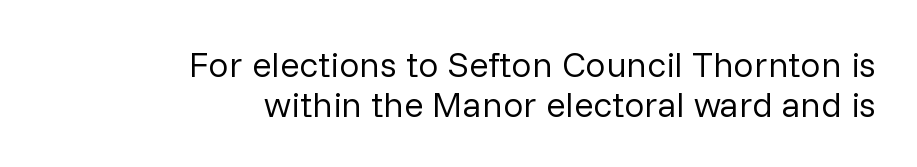
Q: Is the text bold? A: No.
Q: Is the text italic (slanted)? A: No, it is upright.
Q: Is the typeface a serif or a sans-serif typeface? A: Sans-serif.
Q: Is the text underlined? A: No.
Q: How is the paragraph aligned? A: Right-aligned.
Q: Is the spacing between letters normal or unusually wide? A: Normal.
Q: Is the spacing between lines tight, normal or loose? A: Tight.
Q: Width (condensed, normal, or wide)? A: Normal.
Q: Stroke contrast? A: Low.
Q: x-height? A: Medium.
Q: Monospaced? A: No.
